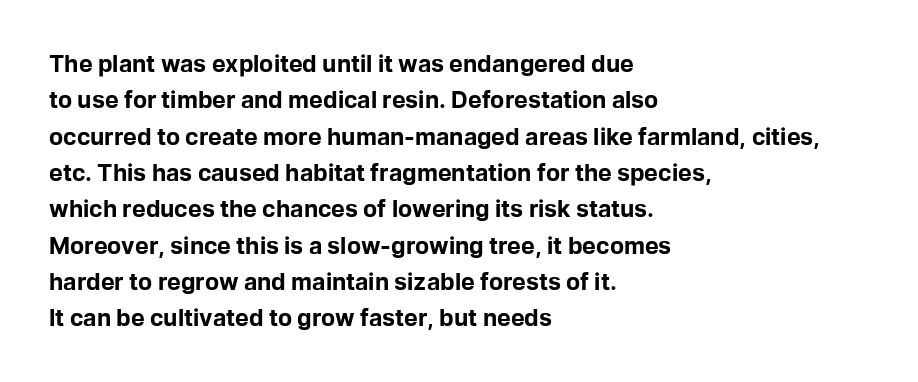
The image shows 23 px bold type, upright; set left-aligned, normal line spacing (1.58x), normal letter spacing, not underlined.
